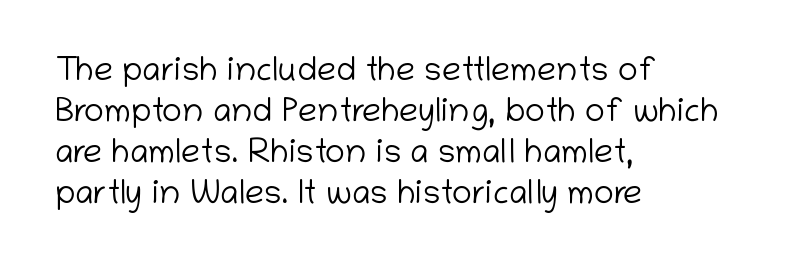
Q: Is the text bold? A: No.
Q: Is the text italic (slanted)? A: No, it is upright.
Q: Is the typeface a serif or a sans-serif typeface? A: Sans-serif.
Q: Is the text underlined? A: No.
Q: How is the paragraph aligned? A: Left-aligned.
Q: Is the spacing between letters normal or unusually wide? A: Normal.
Q: Width (condensed, normal, or wide)? A: Normal.
Q: Stroke contrast? A: Low.
Q: x-height? A: Medium.
Q: Monospaced? A: No.
